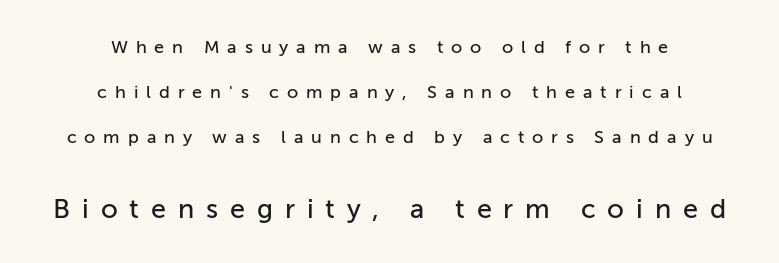
The image shows 27 px text type, upright; set centered, loose line spacing (2.49x), unusually wide letter spacing (+0.44 em), not underlined; the second (bottom) block is 1.5x larger.
